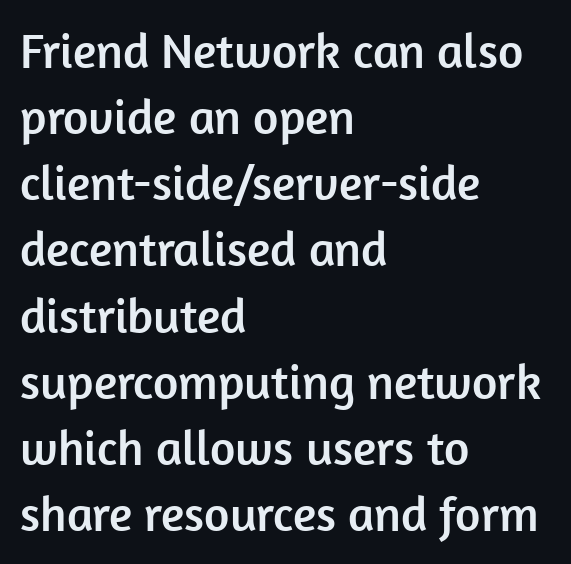
{"serif": "no", "italic": "no", "width": "normal", "stroke_contrast": "low", "x_height": "medium", "monospaced": "no", "underline": "no", "align": "left", "line_spacing": "normal", "line_spacing_ratio": 1.35, "letter_spacing": "normal", "letter_spacing_em": 0.0, "glyph_px": 49}
